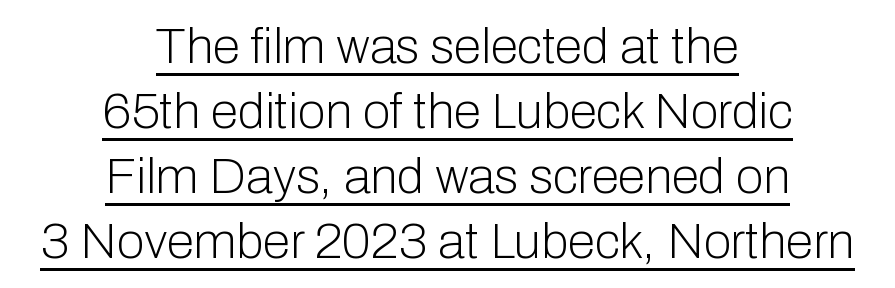
The image shows 50 px light sans-serif type, upright; set centered, normal line spacing (1.3x), normal letter spacing, underlined; low stroke contrast and a medium x-height.
